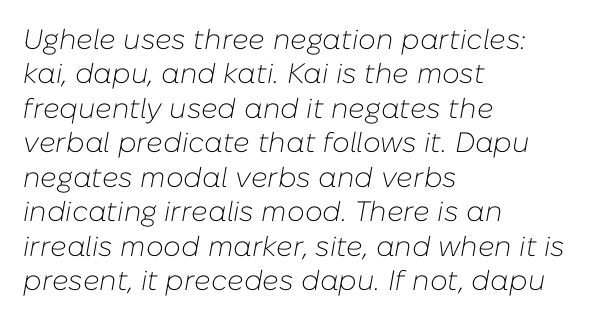
{"italic": "yes", "lean": "right", "slant_degrees": 10, "bold": "no", "weight": "light", "width": "normal", "stroke_contrast": "low", "x_height": "medium", "monospaced": "no", "underline": "no", "align": "left", "line_spacing_ratio": 1.23, "letter_spacing": "normal", "letter_spacing_em": 0.0, "glyph_px": 28}
